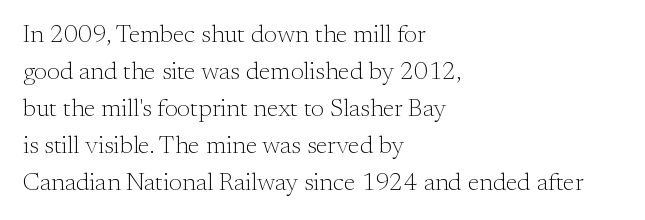
The image shows 25 px text type, upright; set left-aligned, normal line spacing (1.48x), normal letter spacing, not underlined.
